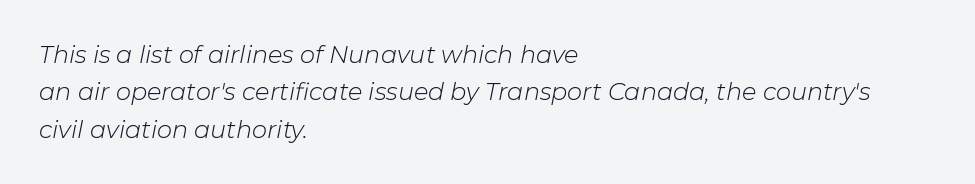
{"italic": "yes", "lean": "right", "slant_degrees": 11, "bold": "no", "underline": "no", "align": "left", "line_spacing": "normal", "line_spacing_ratio": 1.56, "letter_spacing": "normal", "letter_spacing_em": 0.0, "glyph_px": 24}
